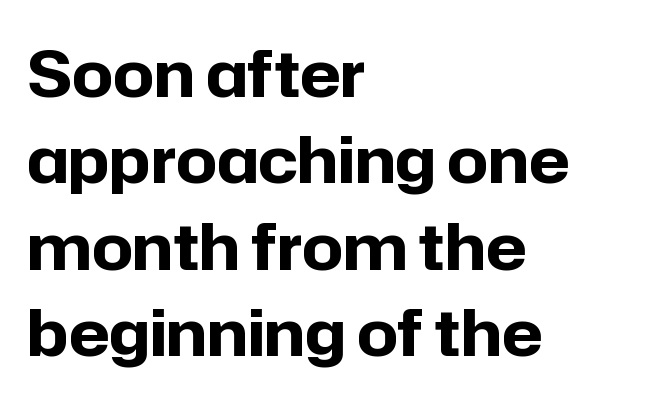
The image shows 64 px bold sans-serif type, upright; set left-aligned, normal line spacing (1.35x), normal letter spacing, not underlined; low stroke contrast and a medium x-height.
